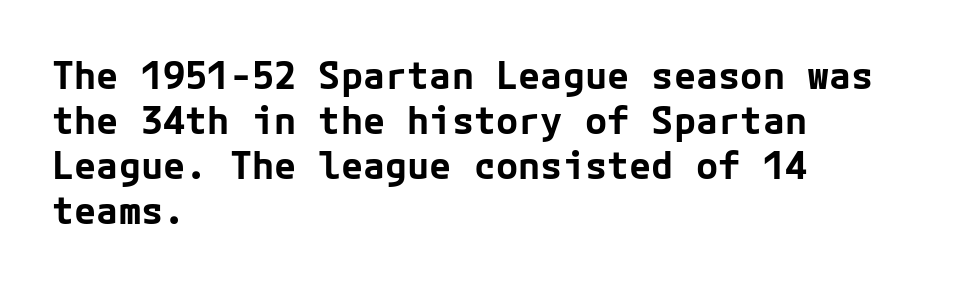
The image shows 37 px bold sans-serif type, upright; set left-aligned, line spacing 1.22x, normal letter spacing, not underlined; low stroke contrast and a medium x-height.
